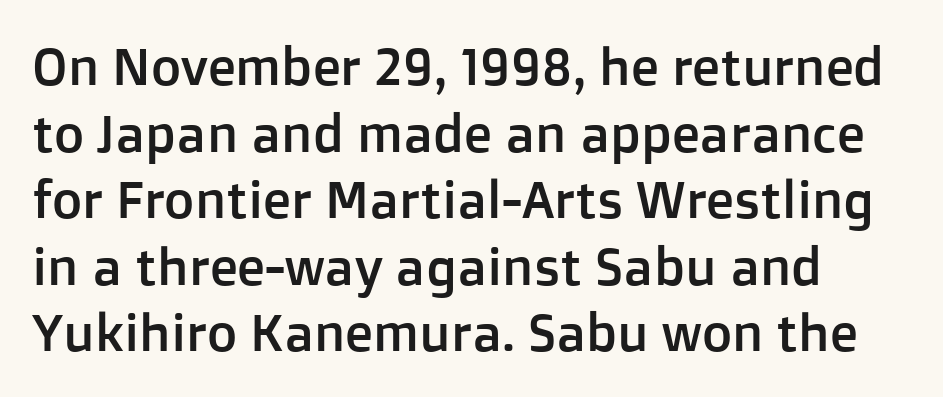
Q: Is the text italic (slanted)? A: No, it is upright.
Q: Is the typeface a serif or a sans-serif typeface? A: Sans-serif.
Q: Is the text underlined? A: No.
Q: How is the paragraph aligned? A: Left-aligned.
Q: Is the spacing between letters normal or unusually wide? A: Normal.
Q: Is the spacing between lines tight, normal or loose? A: Normal.
Q: Width (condensed, normal, or wide)? A: Normal.
Q: Stroke contrast? A: Low.
Q: x-height? A: Medium.
Q: Monospaced? A: No.
